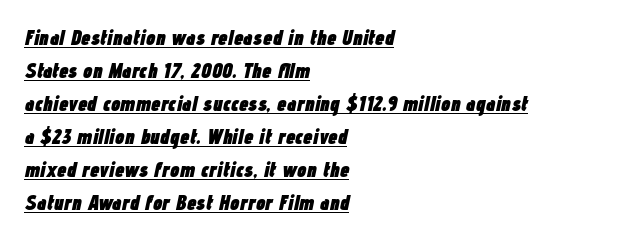
{"italic": "yes", "lean": "right", "slant_degrees": 12, "bold": "yes", "underline": "yes", "align": "left", "line_spacing": "normal", "line_spacing_ratio": 1.57, "letter_spacing": "normal", "letter_spacing_em": 0.0, "glyph_px": 21}
